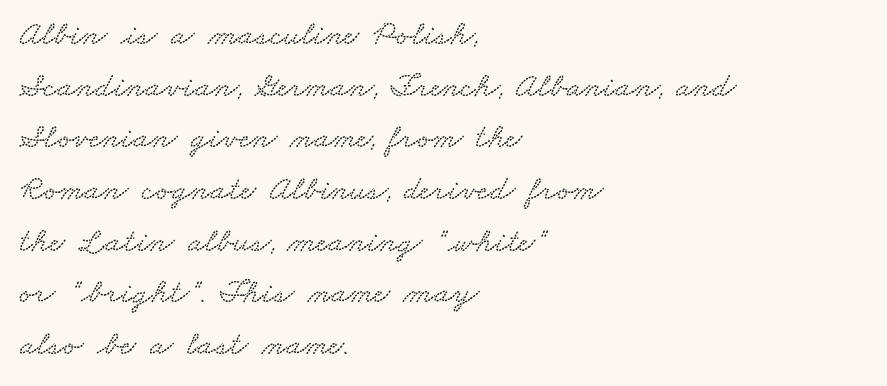
Q: Is the text underlined? A: No.
Q: How is the paragraph aligned? A: Left-aligned.
Q: Is the spacing between letters normal or unusually wide? A: Normal.
Q: Is the spacing between lines tight, normal or loose? A: Normal.
Q: Width (condensed, normal, or wide)? A: Wide.
Q: Stroke contrast? A: Low.
Q: x-height? A: Small.
Q: Monospaced? A: No.
